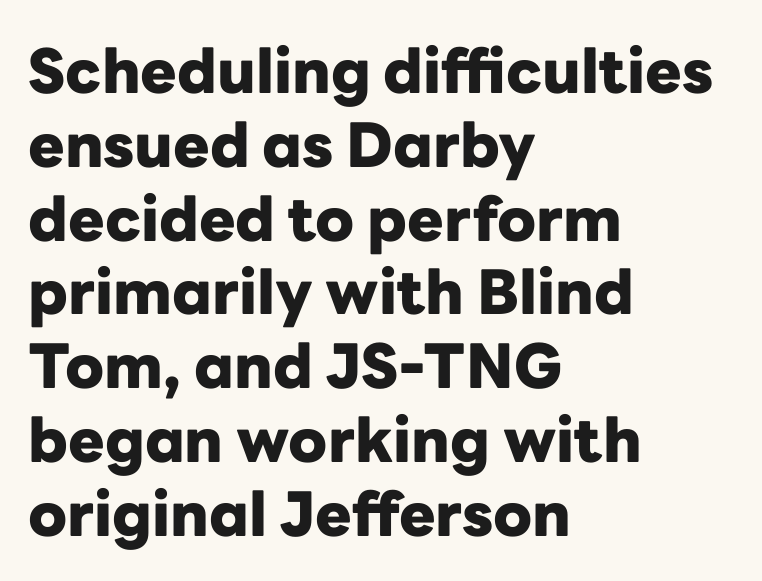
{"serif": "no", "italic": "no", "bold": "yes", "weight": "heavy", "width": "normal", "stroke_contrast": "low", "x_height": "medium", "monospaced": "no", "underline": "no", "align": "left", "line_spacing_ratio": 1.21, "letter_spacing": "normal", "letter_spacing_em": 0.0, "glyph_px": 61}
